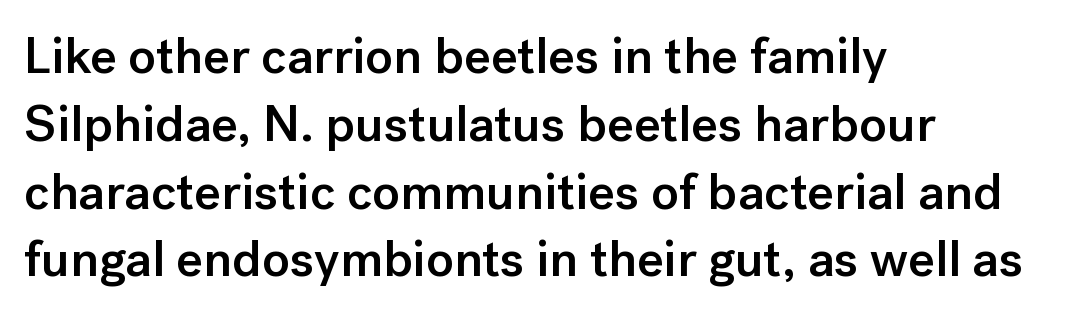
Evenly set lines give the paragraph a standard silhouette. Short and long lines alike share a common starting point at left. Italic: no, the glyphs are upright roman. Descender tails drop into unmarked territory. Observe the ordinary spacing: letters are neighbours, not strangers.
